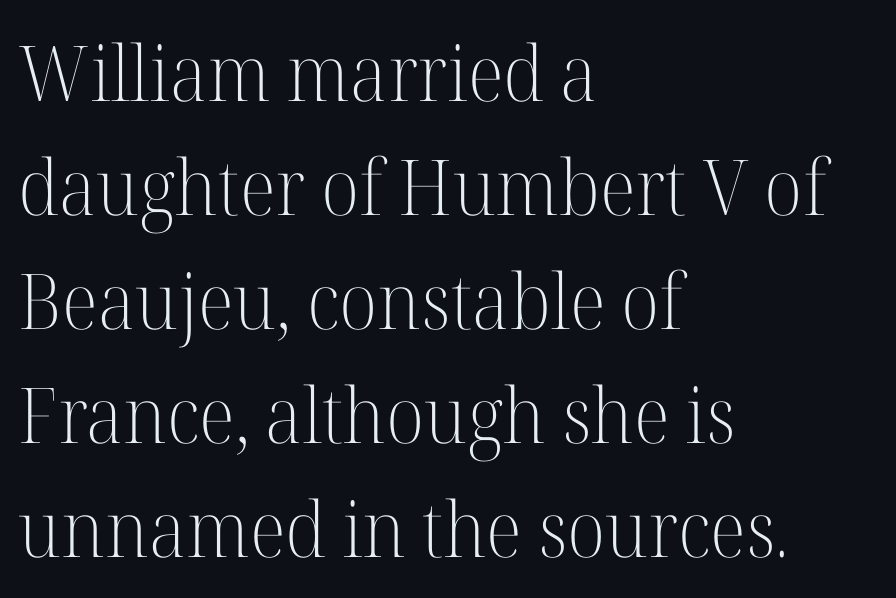
{"serif": "yes", "italic": "no", "bold": "no", "weight": "light", "width": "normal", "stroke_contrast": "high", "x_height": "medium", "monospaced": "no", "underline": "no", "align": "left", "line_spacing": "normal", "line_spacing_ratio": 1.48, "letter_spacing": "normal", "letter_spacing_em": 0.0, "glyph_px": 77}
